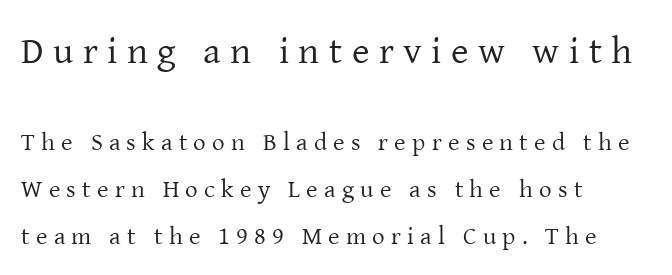
The letterforms sit at book weight or below. Is the lower block the larger one? No — the upper block carries the bigger type. The baseline area is clear. Characters follow at a spacing far wider than the type designer built in. Upright lettering throughout.
